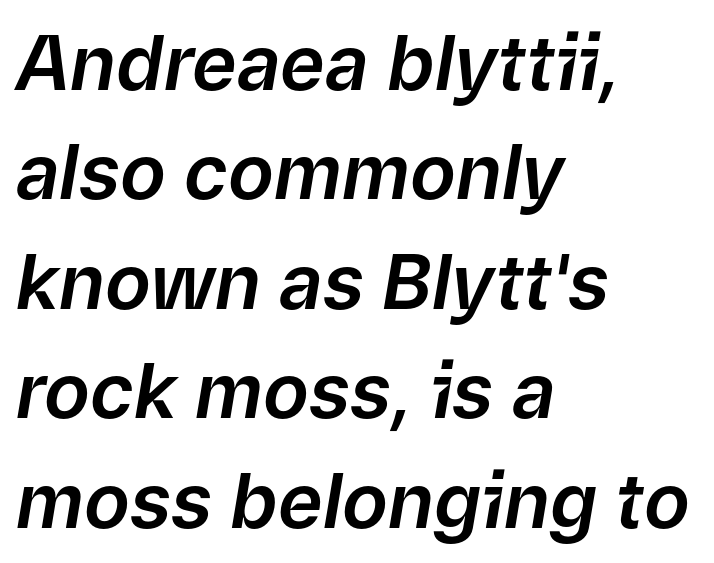
The image shows 76 px text type, italic (leaning right); set left-aligned, normal line spacing (1.44x), normal letter spacing, not underlined; low stroke contrast and a medium x-height.
